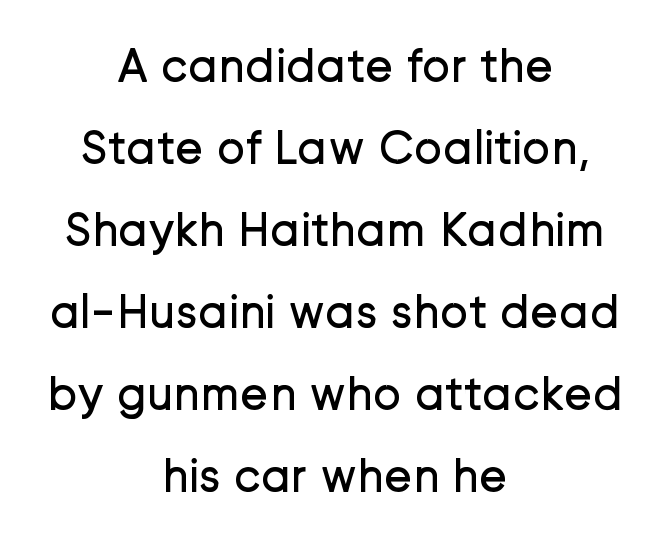
The image shows 48 px regular-weight sans-serif type, upright; set centered, line spacing 1.71x, normal letter spacing, not underlined; low stroke contrast and a medium x-height.
